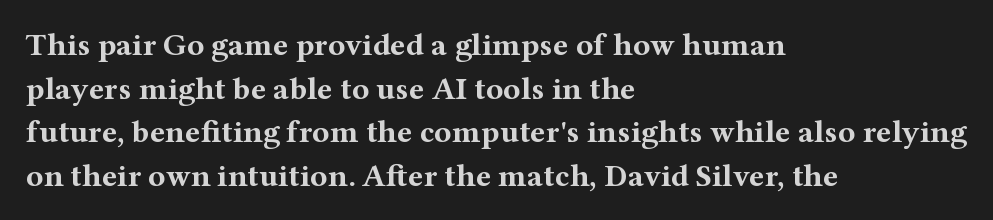
{"serif": "yes", "italic": "no", "bold": "yes", "weight": "bold", "width": "wide", "stroke_contrast": "medium", "x_height": "medium", "monospaced": "no", "underline": "no", "align": "left", "line_spacing": "normal", "line_spacing_ratio": 1.36, "letter_spacing": "normal", "letter_spacing_em": 0.0, "glyph_px": 32}
